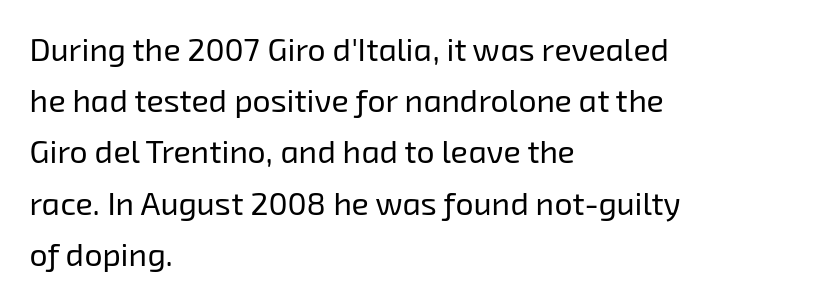
The image shows 32 px regular-weight sans-serif type; set left-aligned, normal line spacing (1.6x), normal letter spacing, not underlined; low stroke contrast and a medium x-height.
